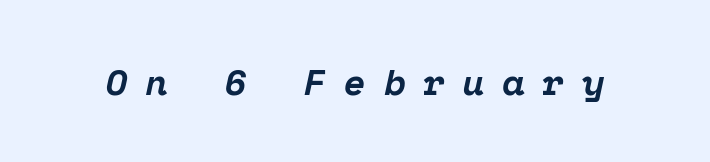
{"serif": "yes", "italic": "yes", "lean": "right", "slant_degrees": 12, "bold": "yes", "weight": "bold", "width": "normal", "stroke_contrast": "low", "x_height": "medium", "monospaced": "yes", "underline": "no", "letter_spacing": "wide", "letter_spacing_em": 0.49, "glyph_px": 36}
